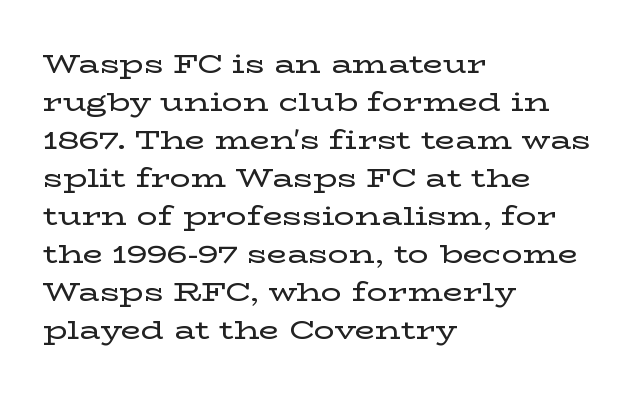
Q: Is the text italic (slanted)? A: No, it is upright.
Q: Is the text underlined? A: No.
Q: How is the paragraph aligned? A: Left-aligned.
Q: Is the spacing between letters normal or unusually wide? A: Normal.
Q: Is the spacing between lines tight, normal or loose? A: Normal.
